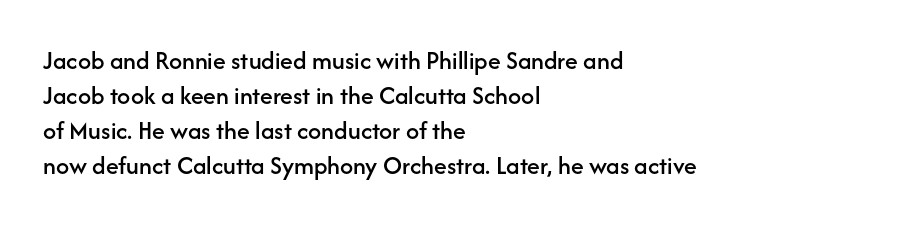
{"italic": "no", "underline": "no", "align": "left", "line_spacing": "normal", "line_spacing_ratio": 1.34, "letter_spacing": "normal", "letter_spacing_em": 0.0, "glyph_px": 26}
